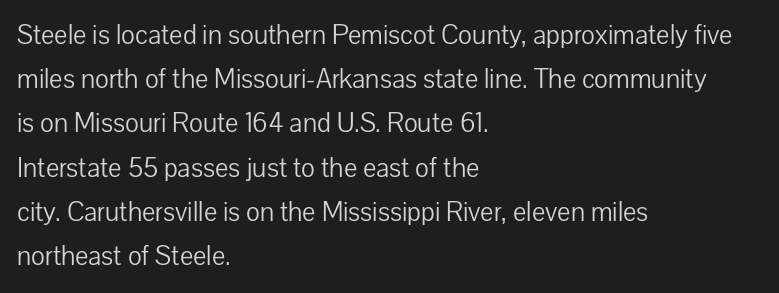
Q: Is the text bold? A: No.
Q: Is the text italic (slanted)? A: No, it is upright.
Q: Is the typeface a serif or a sans-serif typeface? A: Sans-serif.
Q: Is the text underlined? A: No.
Q: How is the paragraph aligned? A: Left-aligned.
Q: Is the spacing between letters normal or unusually wide? A: Normal.
Q: Is the spacing between lines tight, normal or loose? A: Normal.
Q: Width (condensed, normal, or wide)? A: Normal.
Q: Stroke contrast? A: Low.
Q: x-height? A: Medium.
Q: Monospaced? A: No.
